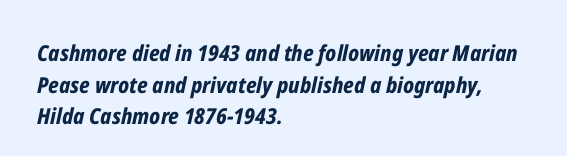
{"italic": "yes", "lean": "right", "slant_degrees": 12, "bold": "yes", "underline": "no", "align": "left", "line_spacing": "normal", "line_spacing_ratio": 1.44, "letter_spacing": "normal", "letter_spacing_em": 0.0, "glyph_px": 22}
